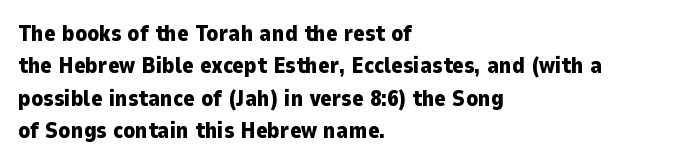
{"italic": "no", "bold": "yes", "underline": "no", "align": "left", "line_spacing": "normal", "line_spacing_ratio": 1.47, "letter_spacing": "normal", "letter_spacing_em": 0.0, "glyph_px": 22}
